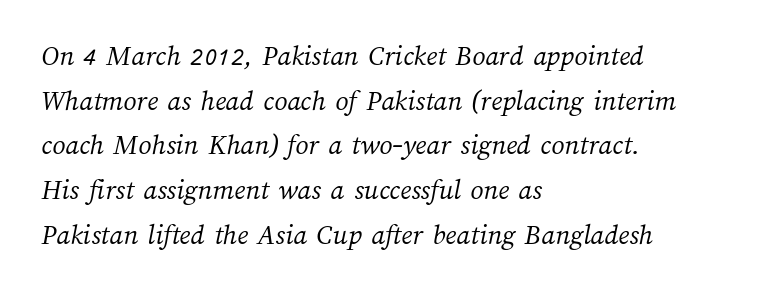
No chunkiness to these letters — they're not bold. Is this a fixed-width face? No — the glyphs have proportional, varying widths. The letters sit at their default tracking, neither squeezed nor spread. The baseline area is clear.
